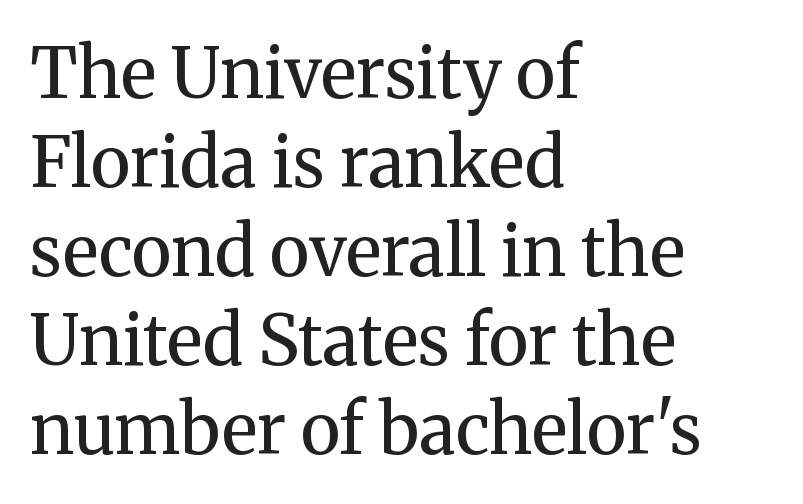
Q: Is the text bold? A: No.
Q: Is the text italic (slanted)? A: No, it is upright.
Q: Is the typeface a serif or a sans-serif typeface? A: Serif.
Q: Is the text underlined? A: No.
Q: How is the paragraph aligned? A: Left-aligned.
Q: Is the spacing between letters normal or unusually wide? A: Normal.
Q: Is the spacing between lines tight, normal or loose? A: Normal.
Q: Width (condensed, normal, or wide)? A: Normal.
Q: Stroke contrast? A: Medium.
Q: x-height? A: Medium.
Q: Monospaced? A: No.
